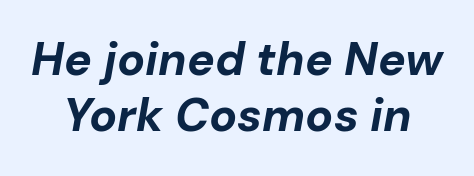
The image shows 46 px bold type, italic (leaning right); set line spacing 1.22x, normal letter spacing, not underlined; low stroke contrast and a medium x-height.
